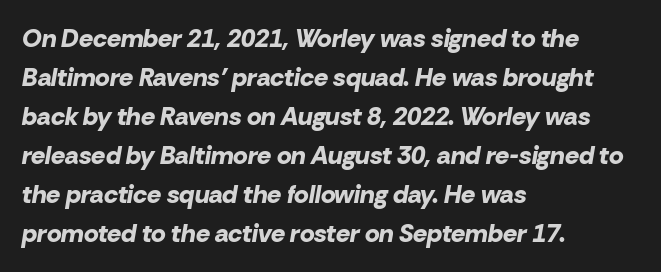
Q: Is the text bold? A: Yes.
Q: Is the text italic (slanted)? A: Yes, it leans right by about 10 degrees.
Q: Is the text underlined? A: No.
Q: How is the paragraph aligned? A: Left-aligned.
Q: Is the spacing between letters normal or unusually wide? A: Normal.
Q: Is the spacing between lines tight, normal or loose? A: Normal.
